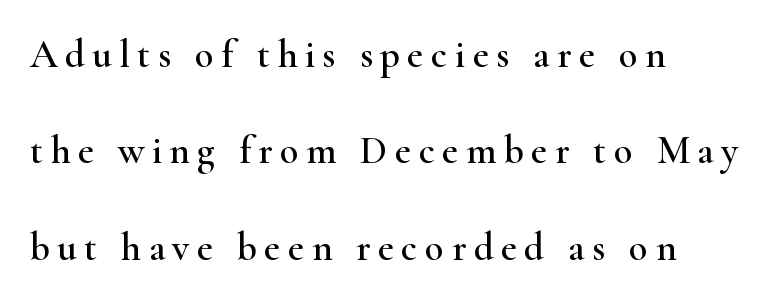
The image shows 39 px wide serif type, upright; set left-aligned, loose line spacing (2.47x), not underlined; high stroke contrast and a small x-height.
